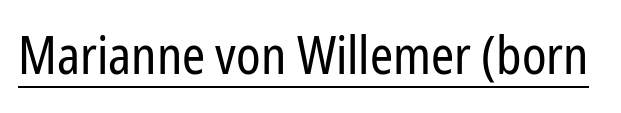
Q: Is the text bold? A: No.
Q: Is the text italic (slanted)? A: No, it is upright.
Q: Is the typeface a serif or a sans-serif typeface? A: Sans-serif.
Q: Is the text underlined? A: Yes.
Q: Is the spacing between letters normal or unusually wide? A: Normal.
Q: Width (condensed, normal, or wide)? A: Condensed.
Q: Stroke contrast? A: Low.
Q: x-height? A: Medium.
Q: Monospaced? A: No.
